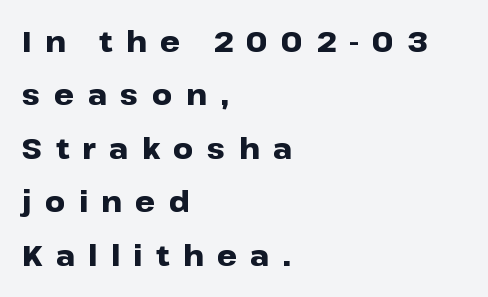
Q: Is the text bold? A: Yes.
Q: Is the text italic (slanted)? A: No, it is upright.
Q: Is the typeface a serif or a sans-serif typeface? A: Sans-serif.
Q: Is the text underlined? A: No.
Q: How is the paragraph aligned? A: Left-aligned.
Q: Is the spacing between letters normal or unusually wide? A: Unusually wide.
Q: Is the spacing between lines tight, normal or loose? A: Loose.
Q: Width (condensed, normal, or wide)? A: Wide.
Q: Stroke contrast? A: Low.
Q: x-height? A: Medium.
Q: Monospaced? A: No.
